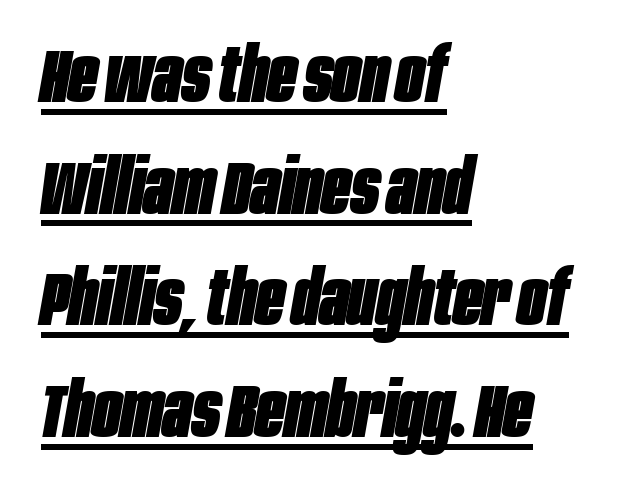
{"italic": "yes", "lean": "right", "slant_degrees": 10, "bold": "yes", "weight": "heavy", "width": "condensed", "stroke_contrast": "low", "x_height": "large", "monospaced": "no", "underline": "yes", "align": "left", "line_spacing": "normal", "line_spacing_ratio": 1.47, "letter_spacing": "normal", "letter_spacing_em": 0.0, "glyph_px": 76}
